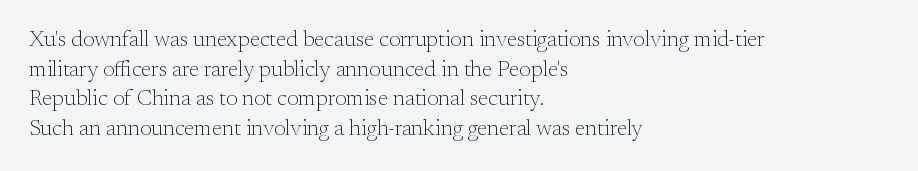
The image shows 22 px text type, upright; set left-aligned, normal line spacing (1.35x), normal letter spacing, not underlined.
